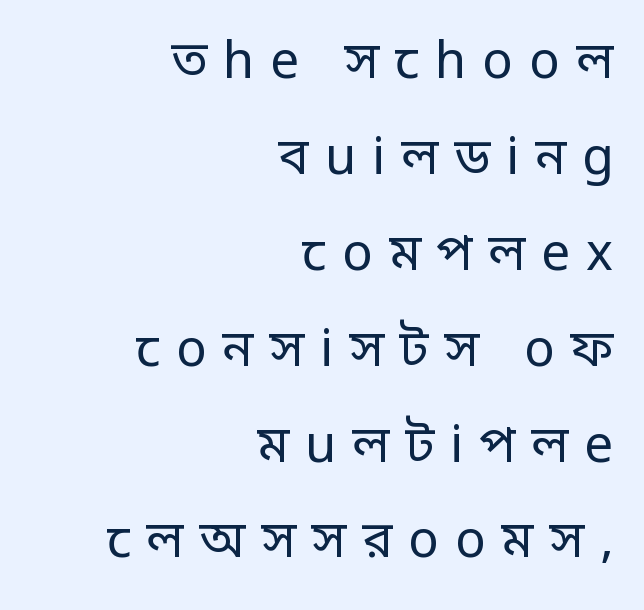
Q: Is the text bold? A: No.
Q: Is the text italic (slanted)? A: No, it is upright.
Q: Is the typeface a serif or a sans-serif typeface? A: Sans-serif.
Q: Is the text underlined? A: No.
Q: How is the paragraph aligned? A: Right-aligned.
Q: Is the spacing between letters normal or unusually wide? A: Unusually wide.
Q: Width (condensed, normal, or wide)? A: Normal.
Q: Stroke contrast? A: Low.
Q: x-height? A: Large.
Q: Monospaced? A: No.
